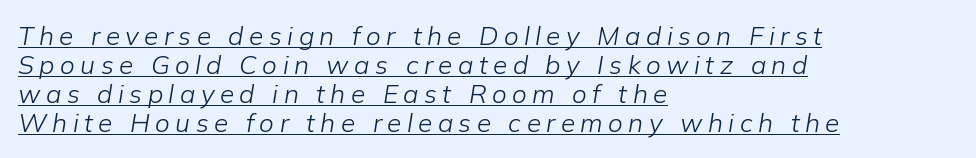
The image shows 26 px text type, italic (leaning right); set left-aligned, tight line spacing (1.12x), unusually wide letter spacing (+0.21 em), underlined.
